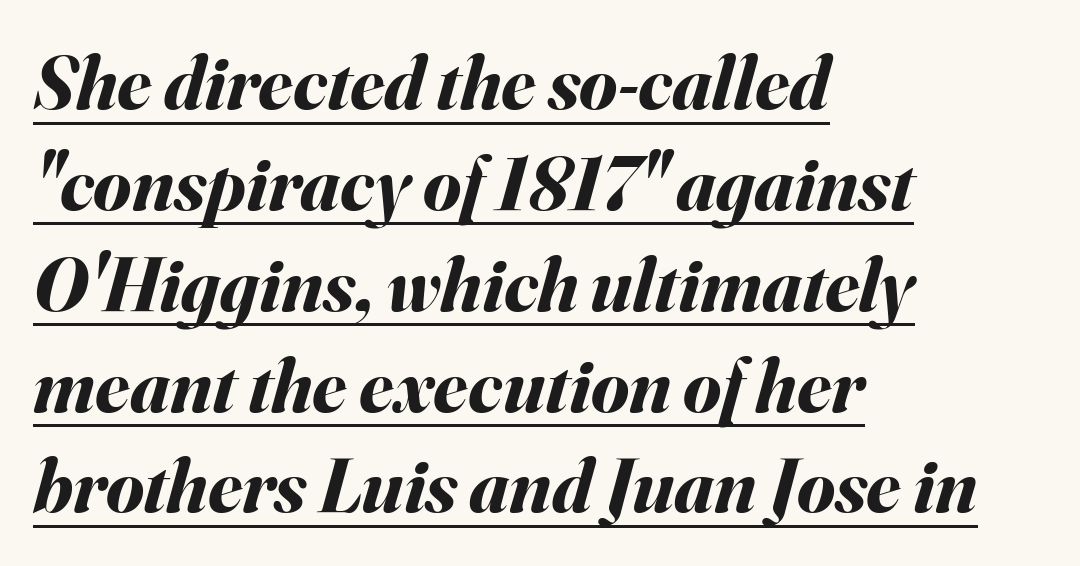
{"italic": "yes", "lean": "right", "slant_degrees": 16, "bold": "yes", "weight": "bold", "width": "normal", "stroke_contrast": "medium", "x_height": "small", "monospaced": "no", "underline": "yes", "align": "left", "line_spacing": "normal", "line_spacing_ratio": 1.31, "letter_spacing": "normal", "letter_spacing_em": 0.0, "glyph_px": 77}
